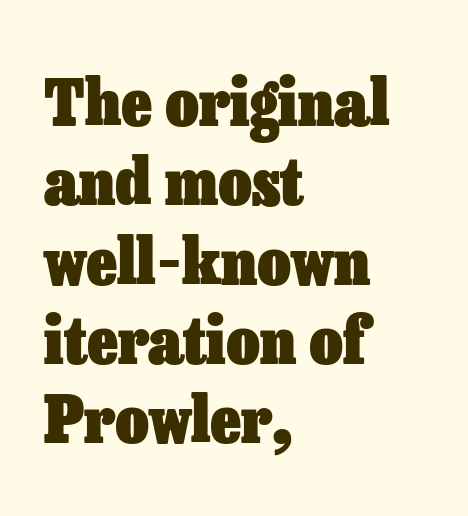
{"italic": "no", "bold": "yes", "weight": "heavy", "width": "normal", "stroke_contrast": "low", "x_height": "medium", "monospaced": "no", "underline": "no", "align": "left", "line_spacing_ratio": 1.22, "letter_spacing": "normal", "letter_spacing_em": 0.0, "glyph_px": 65}
